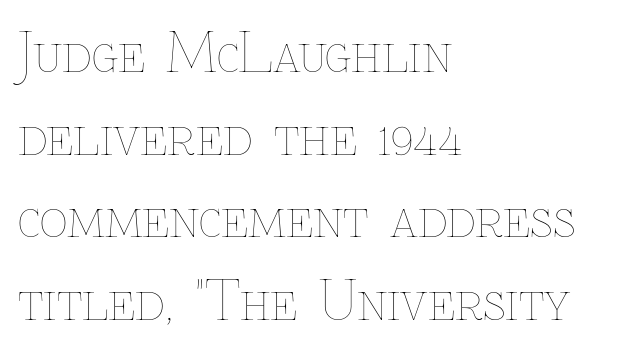
{"italic": "no", "bold": "no", "weight": "thin", "width": "normal", "stroke_contrast": "low", "x_height": "medium", "monospaced": "no", "underline": "no", "align": "left", "line_spacing": "normal", "line_spacing_ratio": 1.53, "letter_spacing": "normal", "letter_spacing_em": 0.0, "glyph_px": 54}
